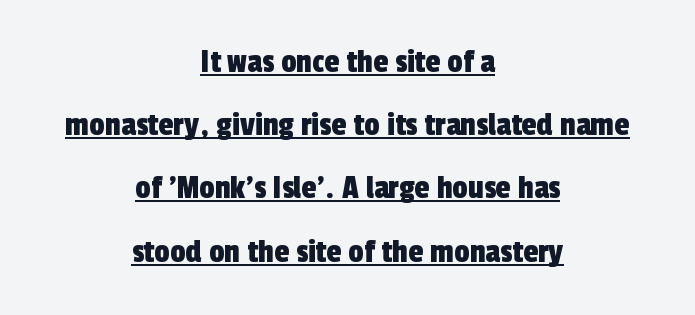
The image shows 34 px condensed sans-serif type; set centered, line spacing 1.86x, normal letter spacing, underlined; a medium x-height.
